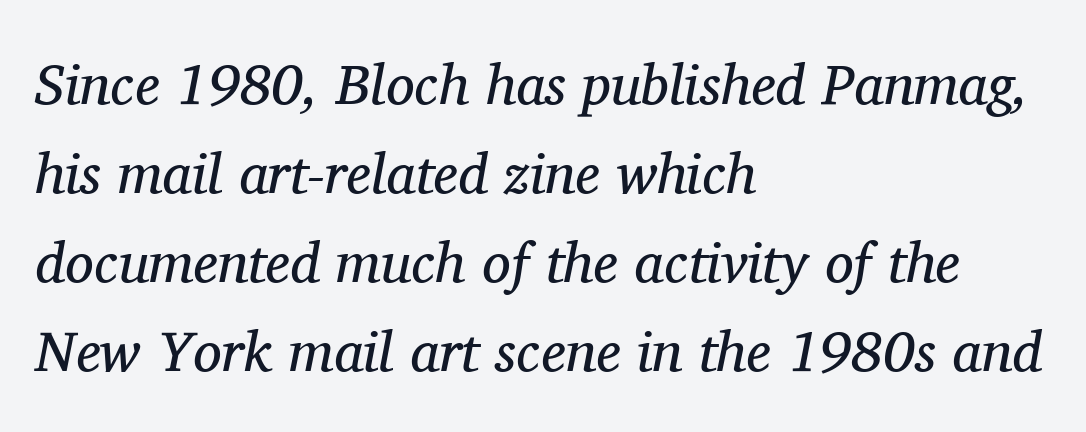
Characters are canted at an angle relative to the baseline's perpendicular. What's the leading like? Ordinary, nothing unusual. The horizontal fit of the characters is conventional and even. The typesetting does not lean heavy: it is not bold. Each row of text sits above clean, open space.
